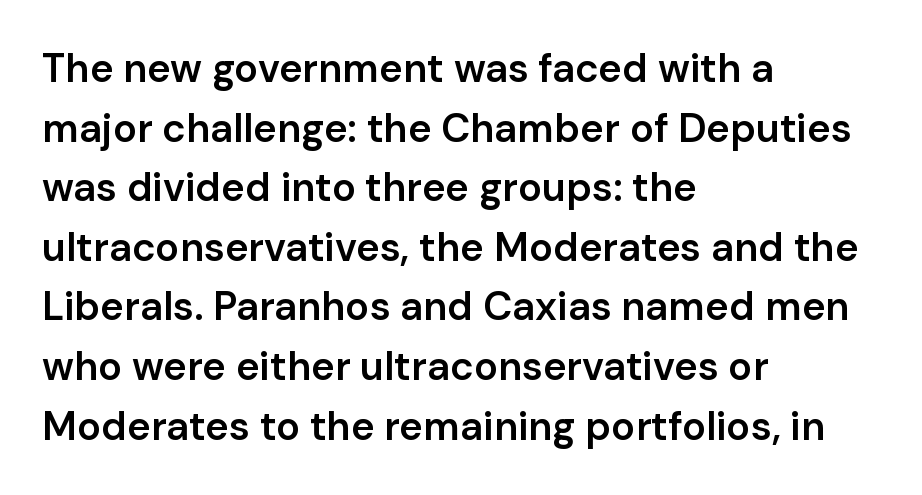
One-word summary of the alignment: left. A typesetter would label this face a sans. Does extra space separate the letters? No, they use regular spacing. Emphasis by weight is partial: semibold. How would I describe the line gaps? Plain and ordinary.
